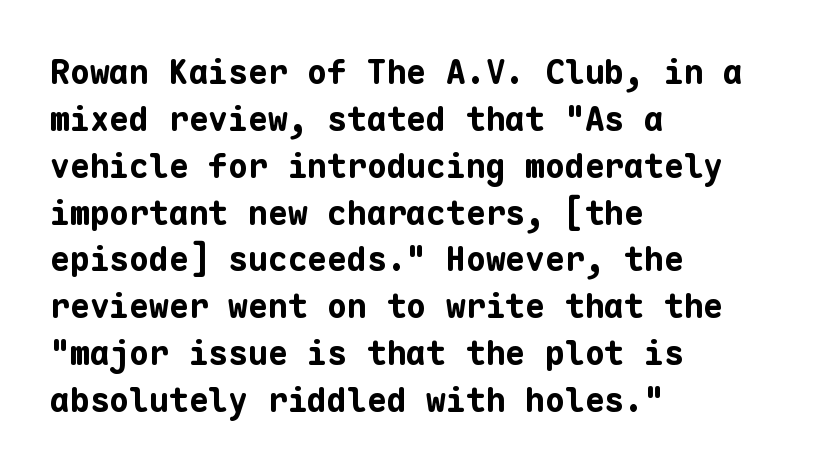
{"serif": "no", "italic": "no", "bold": "yes", "weight": "bold", "width": "normal", "stroke_contrast": "low", "x_height": "medium", "monospaced": "yes", "underline": "no", "align": "left", "line_spacing": "normal", "line_spacing_ratio": 1.42, "letter_spacing": "normal", "letter_spacing_em": 0.0, "glyph_px": 33}
